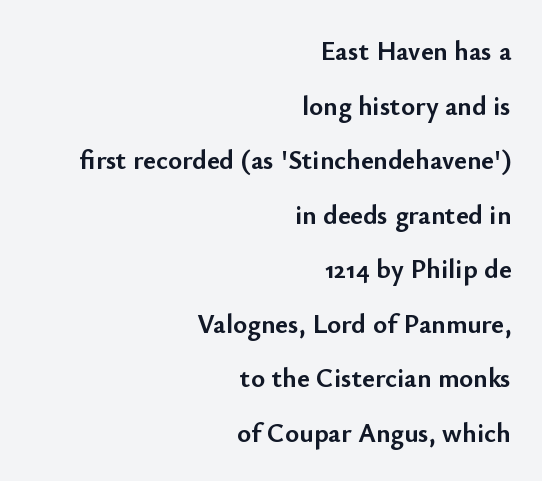
The area under the type is left untouched. The gaps between neighbouring characters are ordinary and unremarkable. Reading down the block, your eye finds every line finishing at a fixed right position. The letters stand upright; this is a roman face. Line spacing here is loose.
